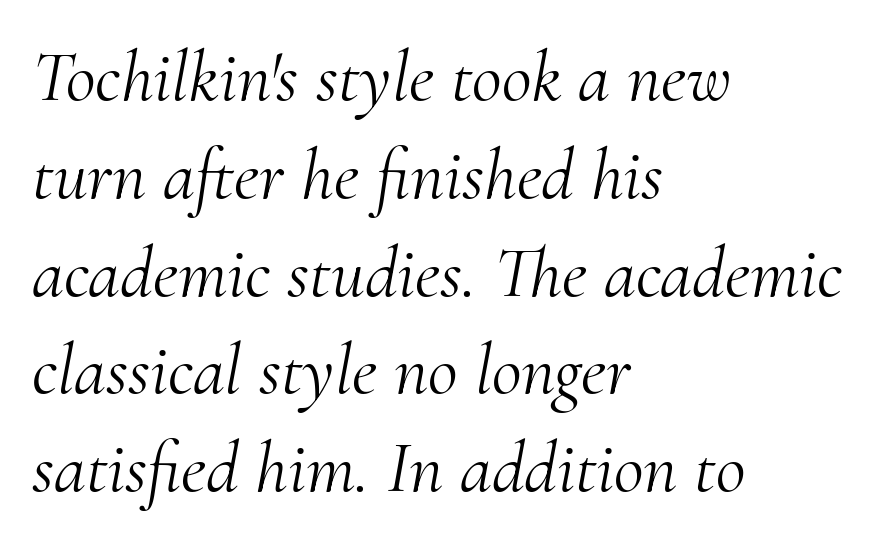
{"serif": "yes", "italic": "yes", "lean": "right", "slant_degrees": 10, "bold": "no", "weight": "light", "width": "normal", "stroke_contrast": "medium", "x_height": "small", "monospaced": "no", "underline": "no", "align": "left", "line_spacing": "normal", "line_spacing_ratio": 1.34, "letter_spacing": "normal", "letter_spacing_em": 0.0, "glyph_px": 73}
